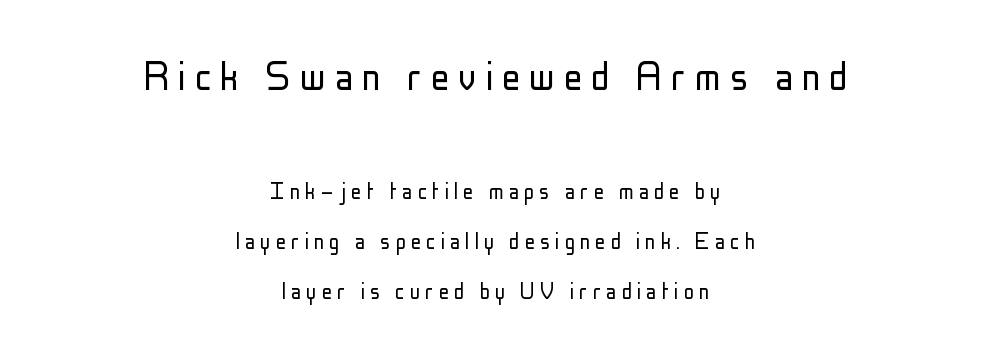
{"serif": "no", "italic": "no", "bold": "no", "weight": "light", "width": "condensed", "stroke_contrast": "low", "x_height": "medium", "monospaced": "no", "underline": "no", "align": "center", "line_spacing": "loose", "line_spacing_ratio": 1.92, "larger_block": "first", "size_ratio": 1.77, "glyph_px": 46}
